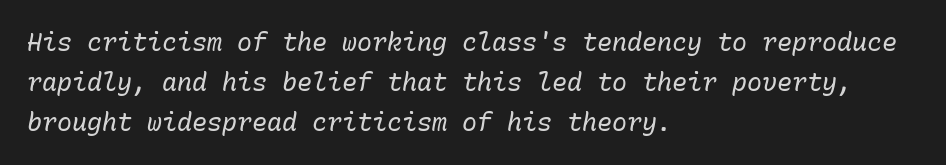
The image shows 25 px text type, italic (leaning right); set left-aligned, normal line spacing (1.6x), normal letter spacing, not underlined.
